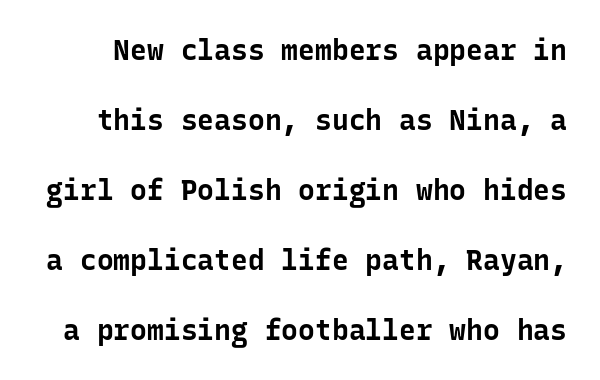
When letters stand straight like this, we call the style roman or upright. The string is rendered with underlining switched off. A sans-serif font was chosen for this passage. Here the designer chose a console-style face with uniform glyph widths.
